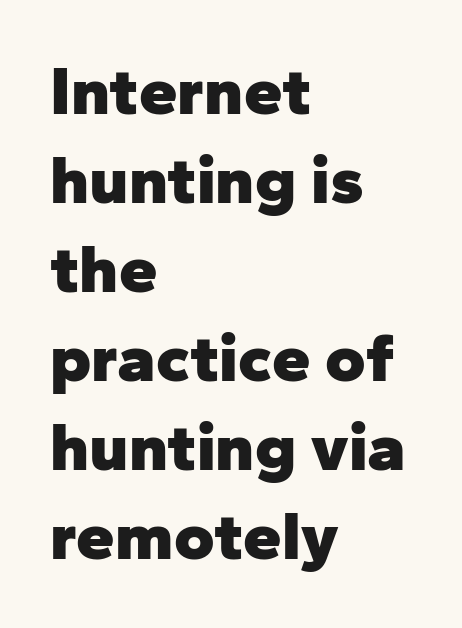
Q: Is the text bold? A: Yes.
Q: Is the text italic (slanted)? A: No, it is upright.
Q: Is the typeface a serif or a sans-serif typeface? A: Sans-serif.
Q: Is the text underlined? A: No.
Q: How is the paragraph aligned? A: Left-aligned.
Q: Is the spacing between letters normal or unusually wide? A: Normal.
Q: Is the spacing between lines tight, normal or loose? A: Normal.
Q: Width (condensed, normal, or wide)? A: Normal.
Q: Stroke contrast? A: Low.
Q: x-height? A: Medium.
Q: Monospaced? A: No.
